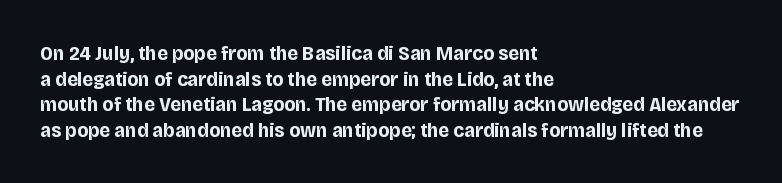
{"italic": "no", "bold": "yes", "underline": "no", "align": "left", "line_spacing_ratio": 1.22, "letter_spacing": "normal", "letter_spacing_em": 0.0, "glyph_px": 21}
